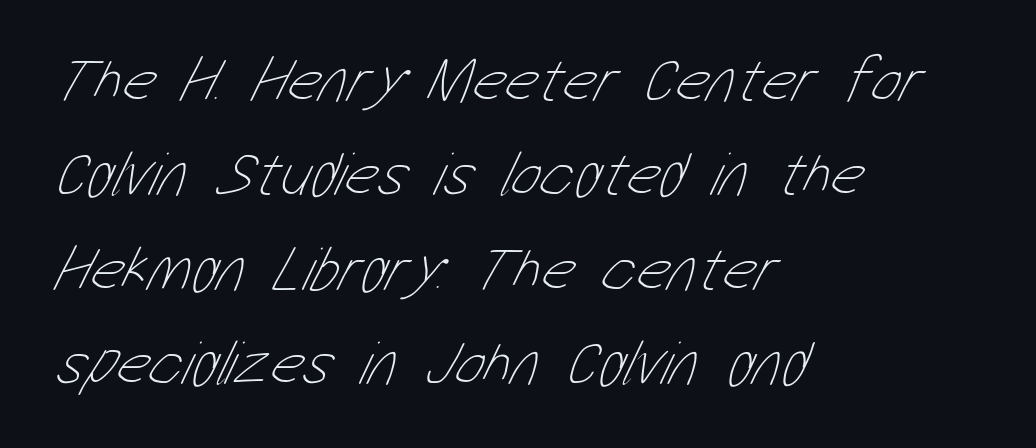
{"bold": "no", "weight": "thin", "width": "condensed", "stroke_contrast": "low", "x_height": "medium", "monospaced": "no", "underline": "no", "align": "left", "line_spacing": "normal", "line_spacing_ratio": 1.5, "letter_spacing": "normal", "letter_spacing_em": 0.0, "glyph_px": 63}
